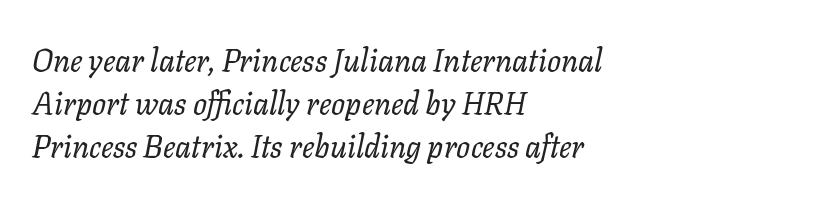
Q: Is the text bold? A: No.
Q: Is the text italic (slanted)? A: Yes, it leans right by about 11 degrees.
Q: Is the text underlined? A: No.
Q: How is the paragraph aligned? A: Left-aligned.
Q: Is the spacing between letters normal or unusually wide? A: Normal.
Q: Is the spacing between lines tight, normal or loose? A: Normal.
Q: Width (condensed, normal, or wide)? A: Normal.
Q: Stroke contrast? A: Low.
Q: x-height? A: Medium.
Q: Monospaced? A: No.
